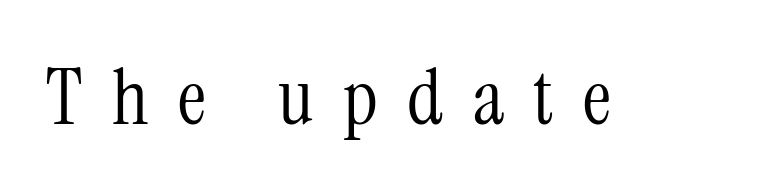
{"serif": "yes", "italic": "no", "bold": "no", "weight": "light", "width": "condensed", "stroke_contrast": "medium", "x_height": "medium", "monospaced": "no", "underline": "no", "letter_spacing": "wide", "letter_spacing_em": 0.38, "glyph_px": 78}
